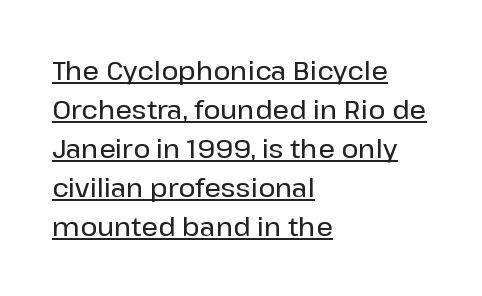
The image shows 26 px text type, upright; set left-aligned, normal line spacing (1.5x), normal letter spacing, underlined.
